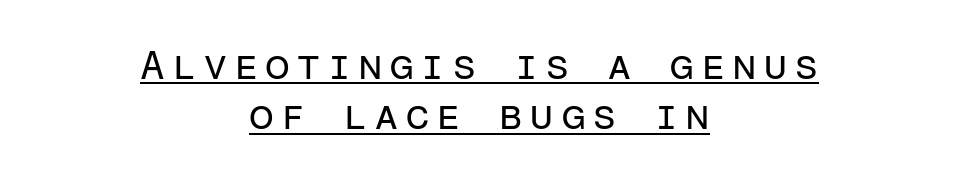
The lines are quadded center. Tall strokes in this sample are plumb rather than angled. Baseline-to-baseline distance is the conventional proportion of letter height. The string is rendered with underlining switched on.
